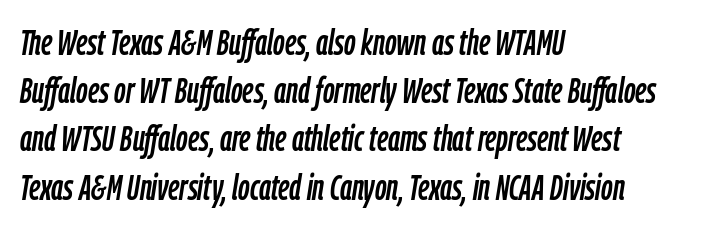
The image shows 36 px condensed type, italic (leaning right); set left-aligned, normal line spacing (1.34x), normal letter spacing, not underlined; low stroke contrast and a medium x-height.
